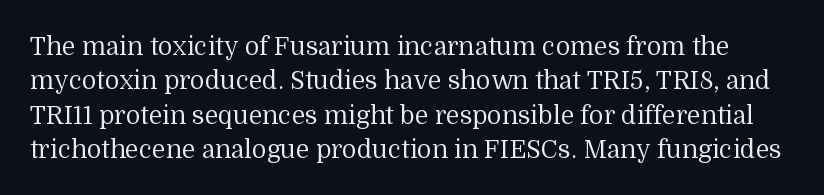
Q: Is the text bold? A: No.
Q: Is the text italic (slanted)? A: No, it is upright.
Q: Is the text underlined? A: No.
Q: Is the spacing between letters normal or unusually wide? A: Normal.
Q: Is the spacing between lines tight, normal or loose? A: Normal.
